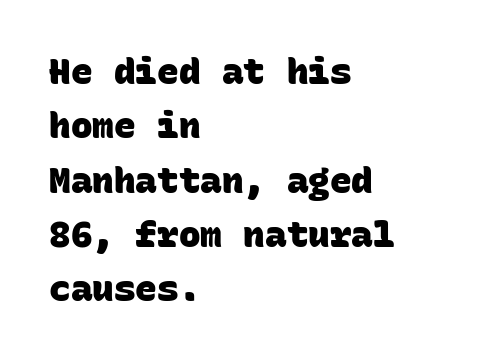
Q: Is the text bold? A: Yes.
Q: Is the typeface a serif or a sans-serif typeface? A: Sans-serif.
Q: Is the text underlined? A: No.
Q: How is the paragraph aligned? A: Left-aligned.
Q: Is the spacing between letters normal or unusually wide? A: Normal.
Q: Is the spacing between lines tight, normal or loose? A: Normal.
Q: Width (condensed, normal, or wide)? A: Normal.
Q: Stroke contrast? A: Low.
Q: x-height? A: Large.
Q: Monospaced? A: Yes.
